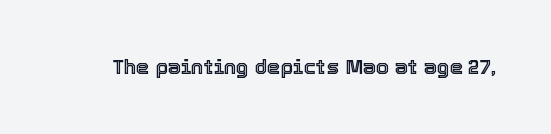
{"italic": "no", "underline": "no", "letter_spacing": "normal", "letter_spacing_em": 0.0, "glyph_px": 21}
